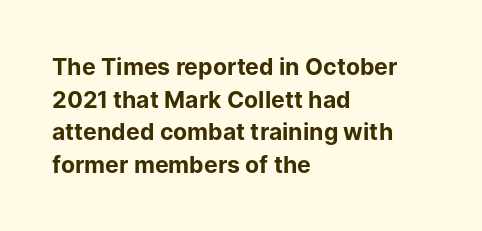
Here the glyphs are tracked normally, forming tight word shapes. One-word summary of the alignment: left. In terms of posture, this sample is upright. Notice how thick the strokes are: this is what a full bold looks like. The lines sit at an ordinary, default distance from one another.
